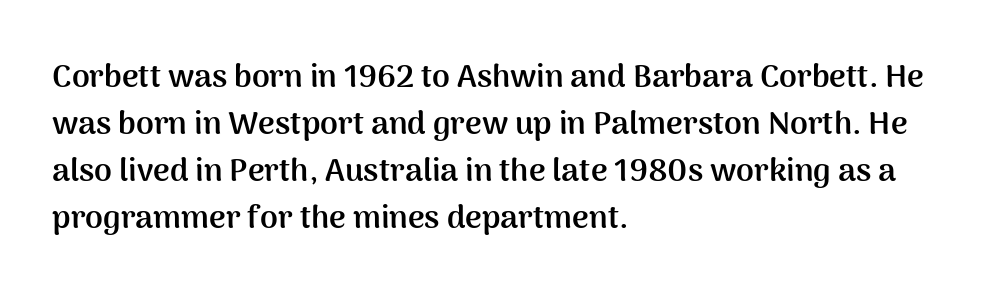
{"serif": "no", "italic": "no", "bold": "yes", "weight": "semibold", "width": "normal", "stroke_contrast": "medium", "x_height": "medium", "monospaced": "no", "underline": "no", "align": "left", "line_spacing": "normal", "line_spacing_ratio": 1.47, "letter_spacing": "normal", "letter_spacing_em": 0.0, "glyph_px": 32}
